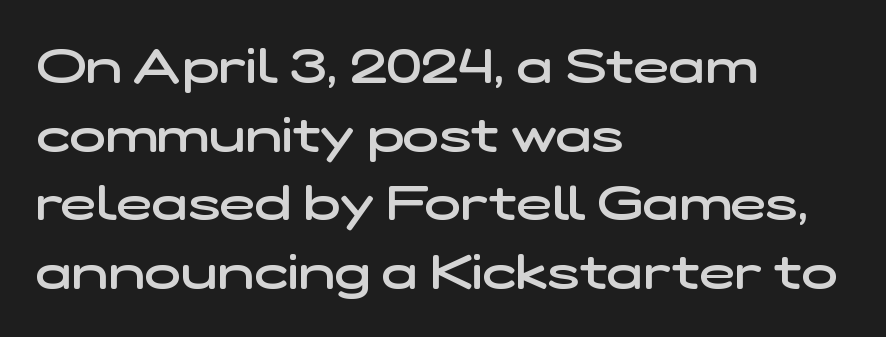
{"serif": "no", "bold": "semi", "weight": "semibold", "width": "wide", "stroke_contrast": "low", "x_height": "medium", "monospaced": "no", "underline": "no", "align": "left", "line_spacing": "normal", "line_spacing_ratio": 1.43, "letter_spacing": "normal", "letter_spacing_em": 0.0, "glyph_px": 48}
